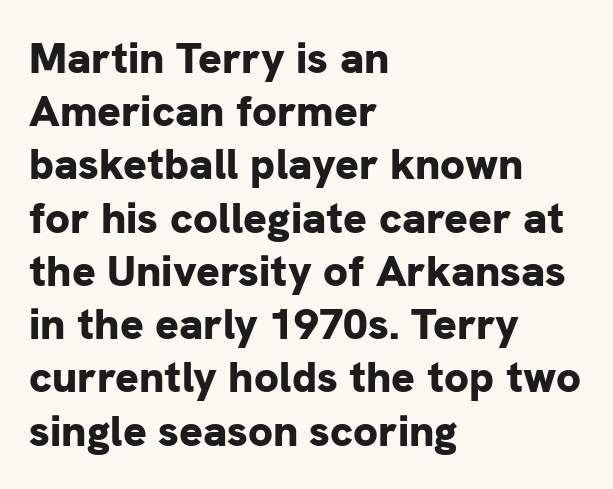
Q: Is the text bold? A: Yes.
Q: Is the text italic (slanted)? A: No, it is upright.
Q: Is the typeface a serif or a sans-serif typeface? A: Sans-serif.
Q: Is the text underlined? A: No.
Q: How is the paragraph aligned? A: Left-aligned.
Q: Is the spacing between letters normal or unusually wide? A: Normal.
Q: Width (condensed, normal, or wide)? A: Normal.
Q: Stroke contrast? A: Low.
Q: x-height? A: Medium.
Q: Monospaced? A: No.
